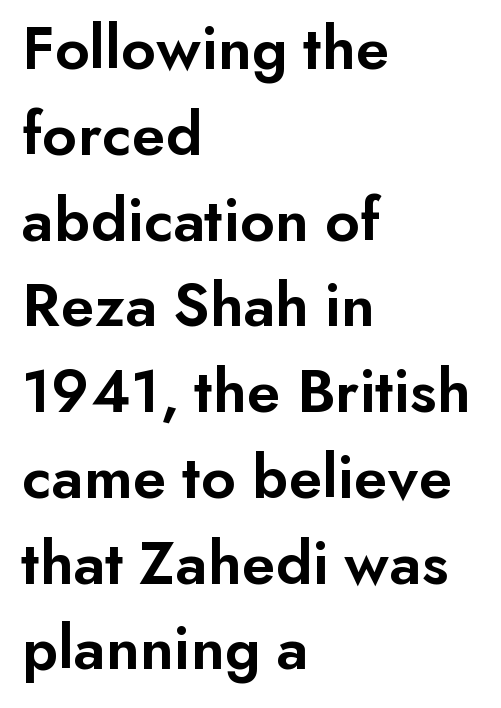
Serif or sans? Sans — the stroke terminals are bare. Default kerning and tracking; the words read as compact shapes. The glyphs have the mass of a demibold cut, below bold. This rendering features lettering with no underline. Nope, not italic — everything's standing straight.
